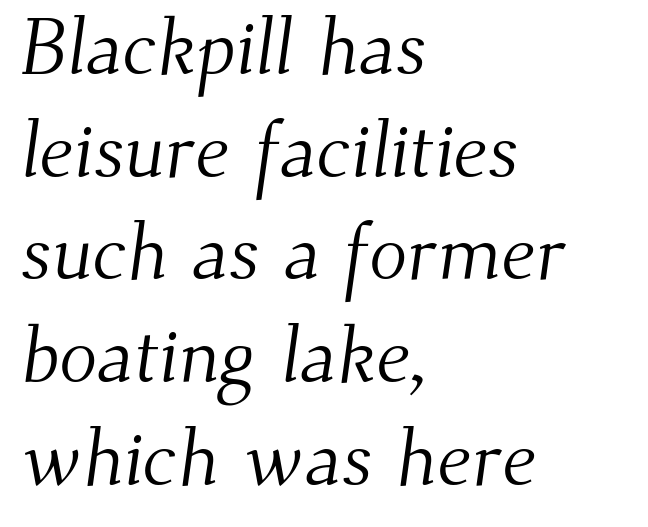
Q: Is the text bold? A: No.
Q: Is the typeface a serif or a sans-serif typeface? A: Serif.
Q: Is the text underlined? A: No.
Q: How is the paragraph aligned? A: Left-aligned.
Q: Is the spacing between letters normal or unusually wide? A: Normal.
Q: Is the spacing between lines tight, normal or loose? A: Normal.
Q: Width (condensed, normal, or wide)? A: Normal.
Q: Stroke contrast? A: Medium.
Q: x-height? A: Small.
Q: Monospaced? A: No.
